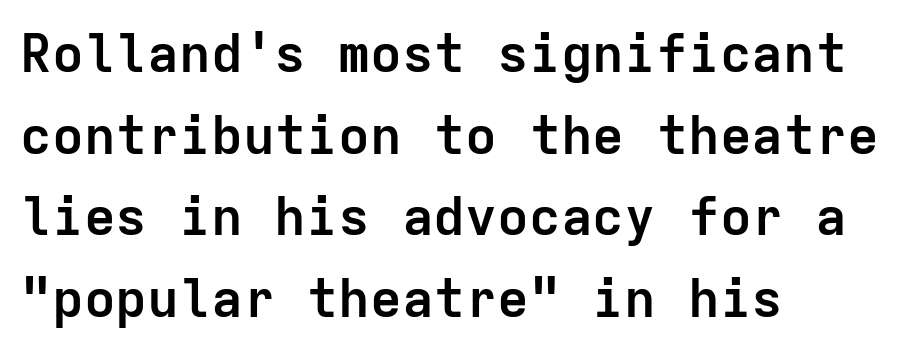
{"serif": "no", "italic": "no", "bold": "yes", "weight": "semibold", "width": "normal", "stroke_contrast": "low", "x_height": "medium", "monospaced": "yes", "underline": "no", "align": "left", "line_spacing": "normal", "line_spacing_ratio": 1.54, "letter_spacing": "normal", "letter_spacing_em": 0.0, "glyph_px": 53}
